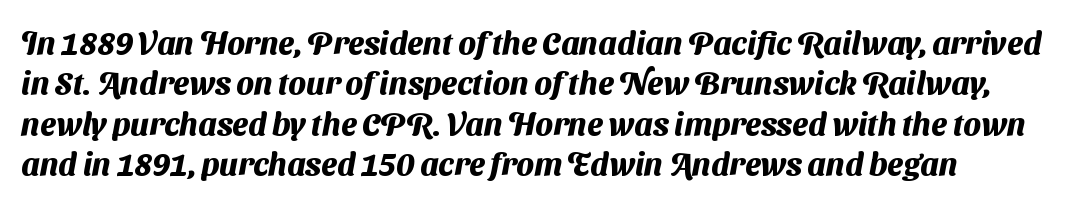
The image shows 32 px heavy sans-serif type; set normal line spacing (1.26x), normal letter spacing, not underlined; medium stroke contrast and a medium x-height.
